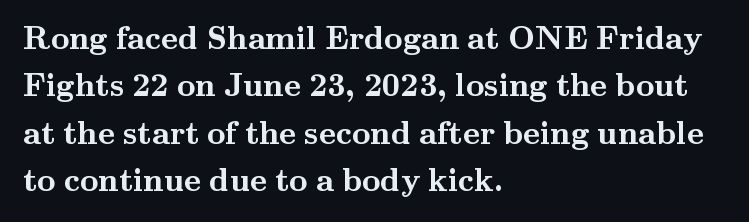
Q: Is the text bold? A: Yes.
Q: Is the text italic (slanted)? A: No, it is upright.
Q: Is the typeface a serif or a sans-serif typeface? A: Serif.
Q: Is the text underlined? A: No.
Q: How is the paragraph aligned? A: Left-aligned.
Q: Is the spacing between letters normal or unusually wide? A: Normal.
Q: Is the spacing between lines tight, normal or loose? A: Normal.
Q: Width (condensed, normal, or wide)? A: Wide.
Q: Stroke contrast? A: Medium.
Q: x-height? A: Small.
Q: Monospaced? A: No.
